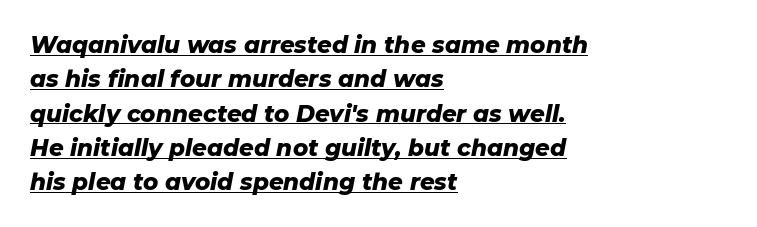
The typography opts for an oblique posture over an upright one. Pretty heavy lettering here — definitely bold. The setting favours the left margin, as ordinary paragraphs usually do. Vertically, the passage feels balanced, rows spaced as you'd expect. Nobody touched the tracking dial on this one. The string is rendered with underlining switched on.
